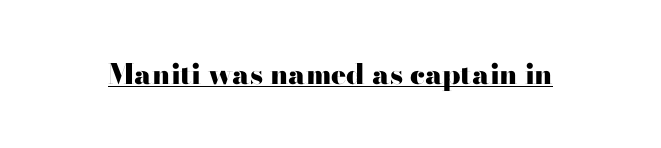
Q: Is the text bold? A: Yes.
Q: Is the text italic (slanted)? A: No, it is upright.
Q: Is the typeface a serif or a sans-serif typeface? A: Serif.
Q: Is the text underlined? A: Yes.
Q: Is the spacing between letters normal or unusually wide? A: Normal.
Q: Width (condensed, normal, or wide)? A: Wide.
Q: Stroke contrast? A: High.
Q: x-height? A: Small.
Q: Monospaced? A: No.
